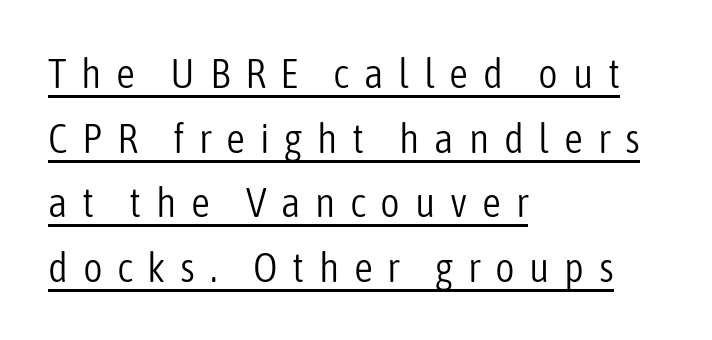
{"serif": "no", "italic": "no", "bold": "no", "weight": "light", "width": "condensed", "stroke_contrast": "low", "x_height": "medium", "monospaced": "no", "underline": "yes", "align": "left", "line_spacing": "normal", "line_spacing_ratio": 1.54, "letter_spacing": "wide", "letter_spacing_em": 0.35, "glyph_px": 42}
